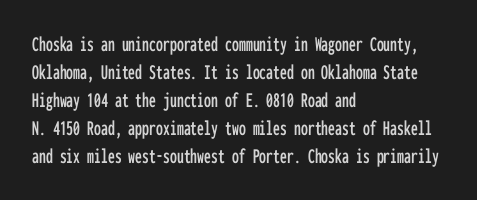
In terms of leading, this rendering sits right in the middle. Do the letters lean? They stand straight. These lines stack with their left ends in a neat column. The zone under the glyphs is completely vacant. The letters sit at their default tracking, neither squeezed nor spread.
